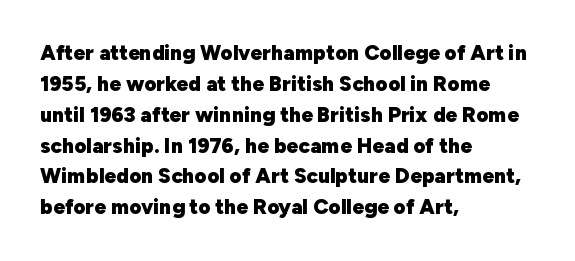
Q: Is the text bold? A: Yes.
Q: Is the text italic (slanted)? A: No, it is upright.
Q: Is the text underlined? A: No.
Q: How is the paragraph aligned? A: Left-aligned.
Q: Is the spacing between letters normal or unusually wide? A: Normal.
Q: Is the spacing between lines tight, normal or loose? A: Normal.
